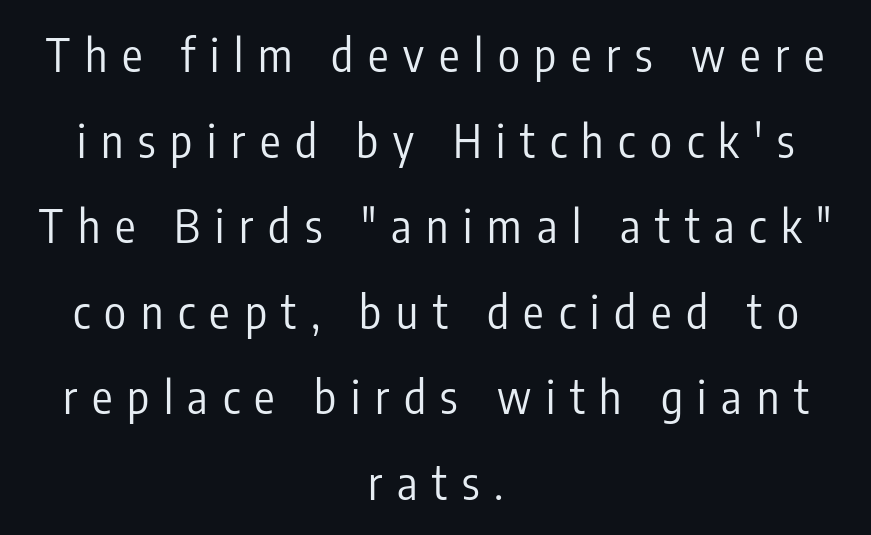
The image shows 46 px regular-weight, condensed sans-serif type, upright; set centered, line spacing 1.86x, unusually wide letter spacing (+0.32 em), not underlined; low stroke contrast and a medium x-height.
